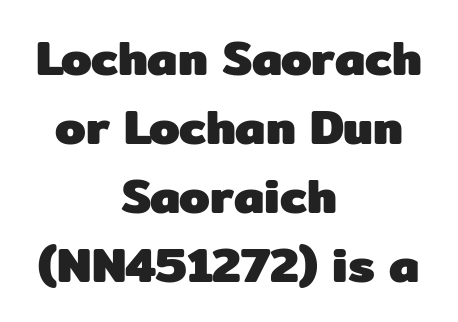
{"serif": "no", "italic": "no", "bold": "yes", "weight": "heavy", "width": "normal", "stroke_contrast": "low", "x_height": "medium", "monospaced": "no", "underline": "no", "align": "center", "line_spacing": "normal", "line_spacing_ratio": 1.41, "letter_spacing": "normal", "letter_spacing_em": 0.0, "glyph_px": 49}
